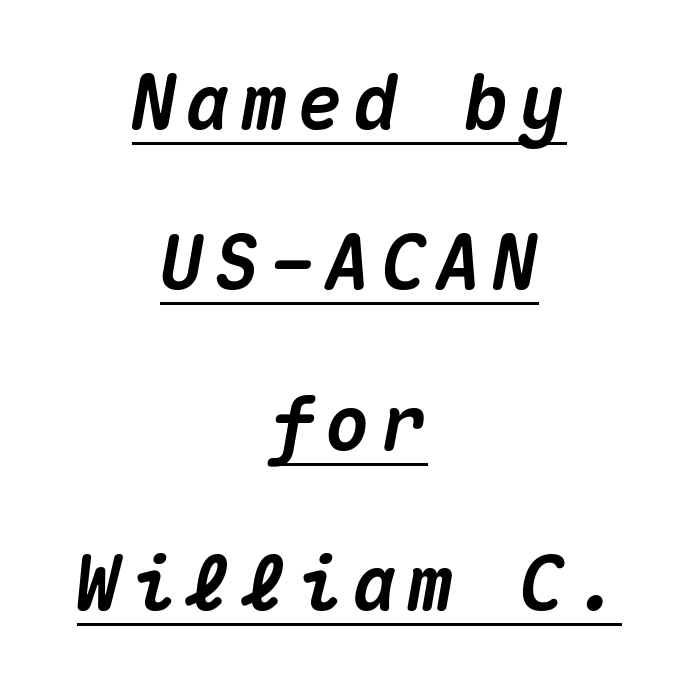
The image shows 75 px heavy type, italic (leaning right), monospaced; set centered, loose line spacing (2.14x), underlined; medium stroke contrast and a medium x-height.
